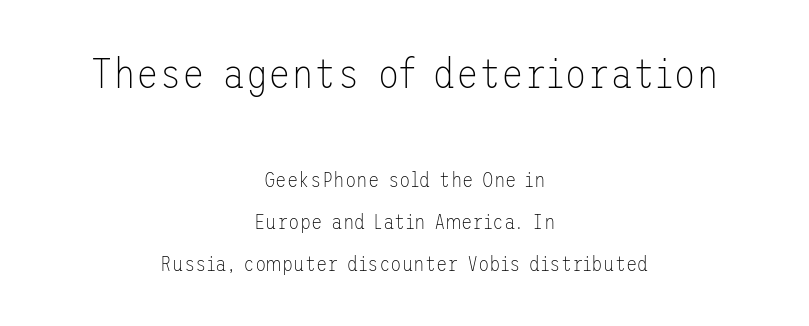
The font is comparable to plain body text, perhaps lighter. This sample uses a sans-serif face. Scale decreases going downward across the two blocks. Each new line begins a long way beneath the previous one. It's the straight-up-and-down kind of type.
